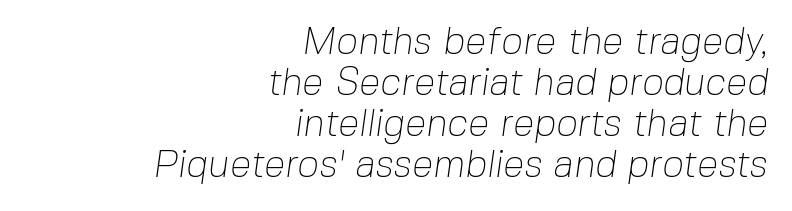
{"serif": "no", "bold": "no", "weight": "thin", "width": "normal", "stroke_contrast": "low", "x_height": "medium", "monospaced": "no", "underline": "no", "align": "right", "line_spacing": "tight", "line_spacing_ratio": 1.08, "letter_spacing": "normal", "letter_spacing_em": 0.0, "glyph_px": 38}
